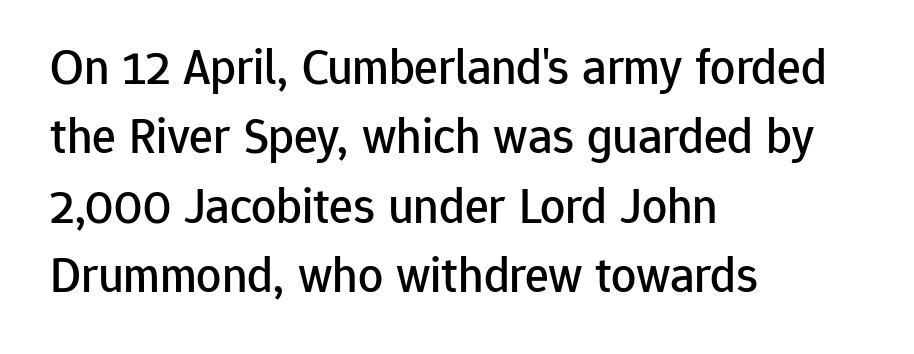
The image shows 50 px sans-serif type, upright; set left-aligned, normal line spacing (1.39x), normal letter spacing, not underlined; low stroke contrast and a medium x-height.
